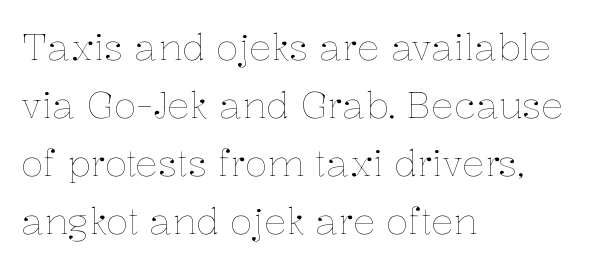
{"italic": "no", "bold": "no", "weight": "thin", "width": "normal", "stroke_contrast": "low", "x_height": "medium", "monospaced": "no", "underline": "no", "align": "left", "line_spacing": "normal", "line_spacing_ratio": 1.57, "letter_spacing": "normal", "letter_spacing_em": 0.0, "glyph_px": 37}
